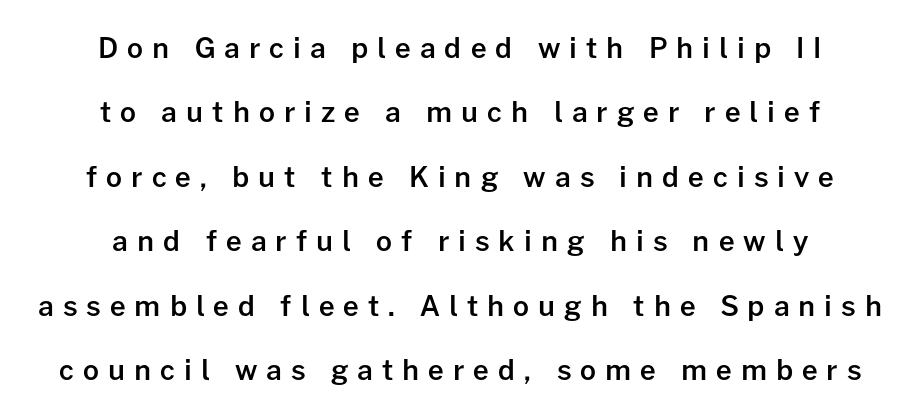
Q: Is the text bold? A: Semi-bold.
Q: Is the text italic (slanted)? A: No, it is upright.
Q: Is the typeface a serif or a sans-serif typeface? A: Sans-serif.
Q: Is the text underlined? A: No.
Q: How is the paragraph aligned? A: Centered.
Q: Is the spacing between letters normal or unusually wide? A: Unusually wide.
Q: Is the spacing between lines tight, normal or loose? A: Loose.
Q: Width (condensed, normal, or wide)? A: Normal.
Q: Stroke contrast? A: Low.
Q: x-height? A: Medium.
Q: Monospaced? A: No.
